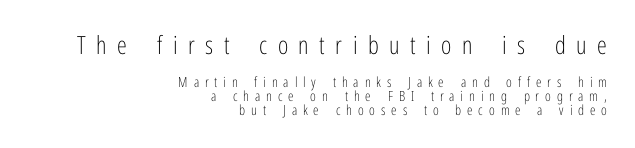
{"italic": "no", "bold": "no", "underline": "no", "align": "right", "line_spacing": "tight", "line_spacing_ratio": 0.98, "letter_spacing": "wide", "letter_spacing_em": 0.42, "larger_block": "first", "size_ratio": 1.79, "glyph_px": 25}
